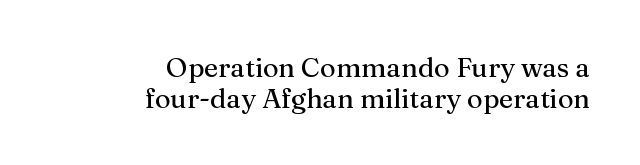
The image shows 27 px text type, upright; set right-aligned, tight line spacing (1.14x), normal letter spacing, not underlined.
